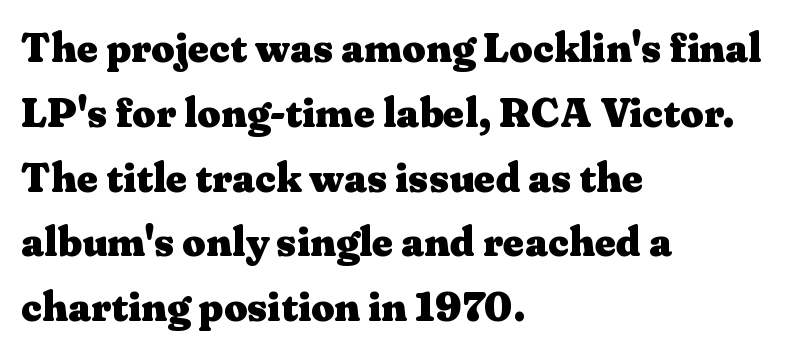
{"serif": "yes", "italic": "no", "bold": "yes", "weight": "heavy", "width": "wide", "stroke_contrast": "medium", "x_height": "medium", "monospaced": "no", "underline": "no", "align": "left", "line_spacing": "normal", "line_spacing_ratio": 1.58, "letter_spacing": "normal", "letter_spacing_em": 0.0, "glyph_px": 41}
